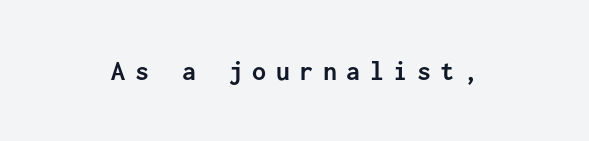
Q: Is the text bold? A: Yes.
Q: Is the text italic (slanted)? A: No, it is upright.
Q: Is the typeface a serif or a sans-serif typeface? A: Sans-serif.
Q: Is the text underlined? A: No.
Q: Is the spacing between letters normal or unusually wide? A: Unusually wide.
Q: Width (condensed, normal, or wide)? A: Normal.
Q: Stroke contrast? A: Low.
Q: x-height? A: Medium.
Q: Monospaced? A: Yes.
